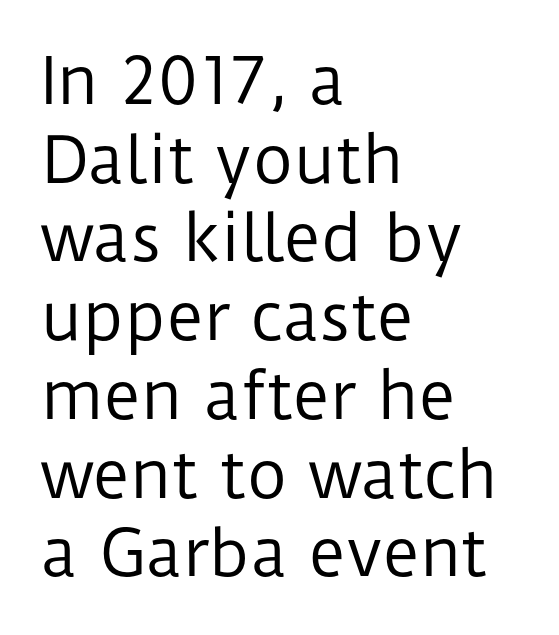
Q: Is the text bold? A: No.
Q: Is the text italic (slanted)? A: No, it is upright.
Q: Is the typeface a serif or a sans-serif typeface? A: Sans-serif.
Q: Is the text underlined? A: No.
Q: How is the paragraph aligned? A: Left-aligned.
Q: Is the spacing between letters normal or unusually wide? A: Normal.
Q: Is the spacing between lines tight, normal or loose? A: Normal.
Q: Width (condensed, normal, or wide)? A: Normal.
Q: Stroke contrast? A: Low.
Q: x-height? A: Medium.
Q: Monospaced? A: No.
